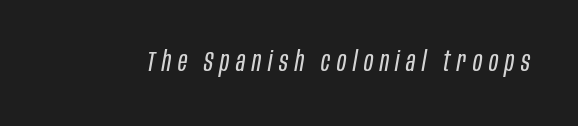
{"italic": "yes", "lean": "right", "slant_degrees": 10, "bold": "no", "weight": "regular", "width": "condensed", "stroke_contrast": "low", "x_height": "large", "monospaced": "no", "underline": "no", "letter_spacing": "wide", "letter_spacing_em": 0.24, "glyph_px": 28}
